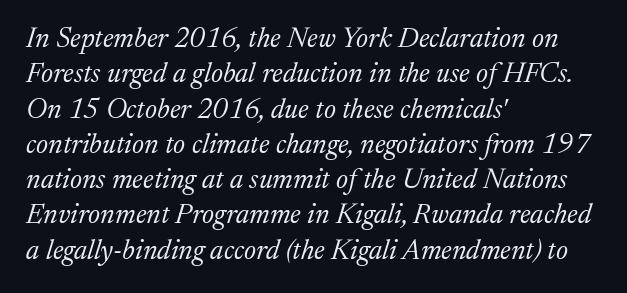
Q: Is the text bold? A: No.
Q: Is the text italic (slanted)? A: Yes, it leans right by about 17 degrees.
Q: Is the typeface a serif or a sans-serif typeface? A: Serif.
Q: Is the text underlined? A: No.
Q: How is the paragraph aligned? A: Left-aligned.
Q: Is the spacing between letters normal or unusually wide? A: Normal.
Q: Is the spacing between lines tight, normal or loose? A: Normal.
Q: Width (condensed, normal, or wide)? A: Normal.
Q: Stroke contrast? A: Medium.
Q: x-height? A: Medium.
Q: Monospaced? A: No.
